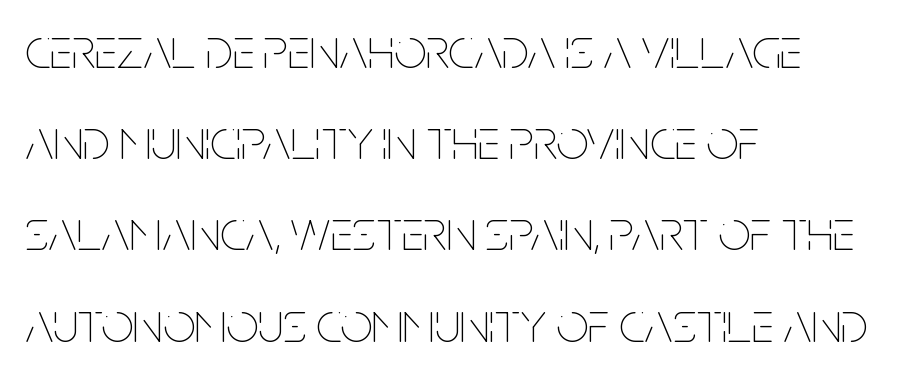
{"italic": "no", "bold": "no", "weight": "thin", "width": "condensed", "stroke_contrast": "low", "x_height": "large", "monospaced": "no", "underline": "no", "align": "left", "line_spacing": "normal", "line_spacing_ratio": 1.6, "letter_spacing": "normal", "letter_spacing_em": 0.0, "glyph_px": 57}
